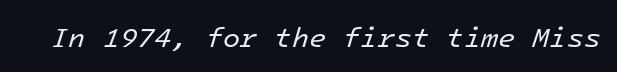
Q: Is the text bold? A: No.
Q: Is the text italic (slanted)? A: Yes, it leans right by about 16 degrees.
Q: Is the text underlined? A: No.
Q: Is the spacing between letters normal or unusually wide? A: Normal.
Q: Width (condensed, normal, or wide)? A: Normal.
Q: Stroke contrast? A: Low.
Q: x-height? A: Medium.
Q: Monospaced? A: Yes.
